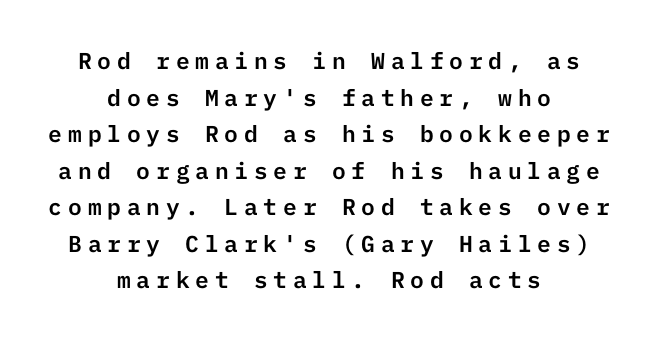
Q: Is the text italic (slanted)? A: No, it is upright.
Q: Is the text underlined? A: No.
Q: How is the paragraph aligned? A: Centered.
Q: Is the spacing between letters normal or unusually wide? A: Unusually wide.
Q: Is the spacing between lines tight, normal or loose? A: Normal.
